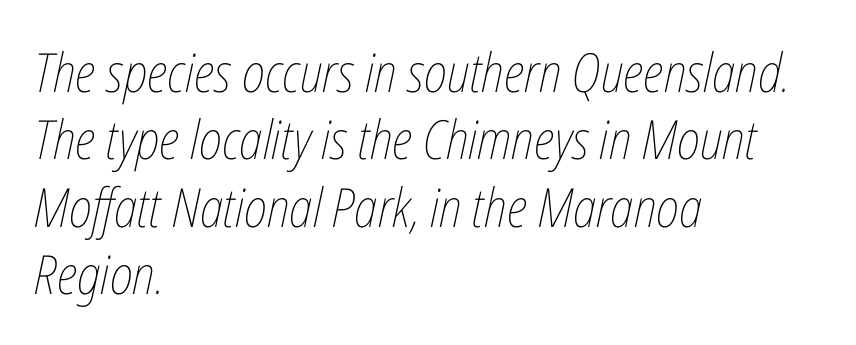
{"italic": "yes", "lean": "right", "slant_degrees": 12, "bold": "no", "weight": "thin", "width": "condensed", "stroke_contrast": "low", "x_height": "medium", "monospaced": "no", "underline": "no", "align": "left", "line_spacing": "normal", "line_spacing_ratio": 1.25, "letter_spacing": "normal", "letter_spacing_em": 0.0, "glyph_px": 54}
